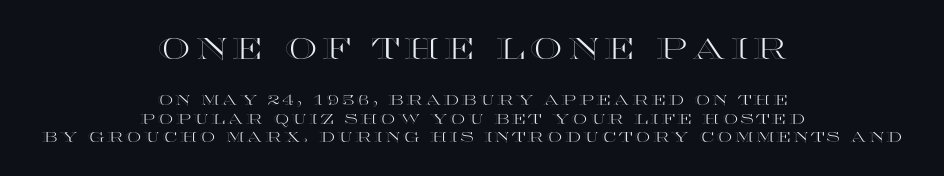
Type without underlining. The block sitting higher on the canvas is the one with enlarged characters. The letters advance in unequal steps, a hallmark of proportional type. Leading: standard.
